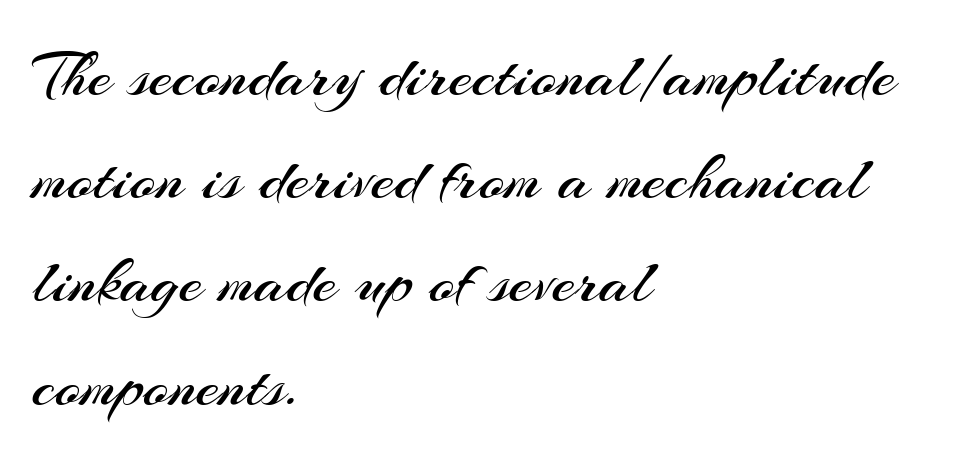
Each row of text sits above clean, open space. Horizontal bands of white between lines are of average thickness. In terms of letterform style, serifs are entirely absent. Weight: in the light-to-regular range.
